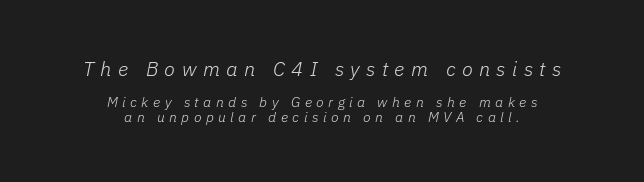
Q: Is the text bold? A: No.
Q: Is the text italic (slanted)? A: Yes, it leans right by about 11 degrees.
Q: Is the text underlined? A: No.
Q: How is the paragraph aligned? A: Centered.
Q: Is the spacing between letters normal or unusually wide? A: Unusually wide.
Q: Is the spacing between lines tight, normal or loose? A: Tight.
Q: Which block of text is set in a larger size, the first (top) or the second (bottom)? A: The first (top) one.
